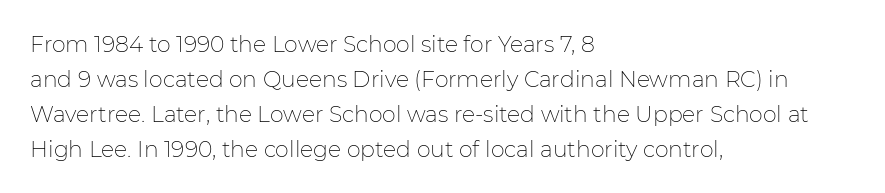
{"italic": "no", "bold": "no", "underline": "no", "align": "left", "line_spacing": "normal", "line_spacing_ratio": 1.59, "letter_spacing": "normal", "letter_spacing_em": 0.0, "glyph_px": 22}
